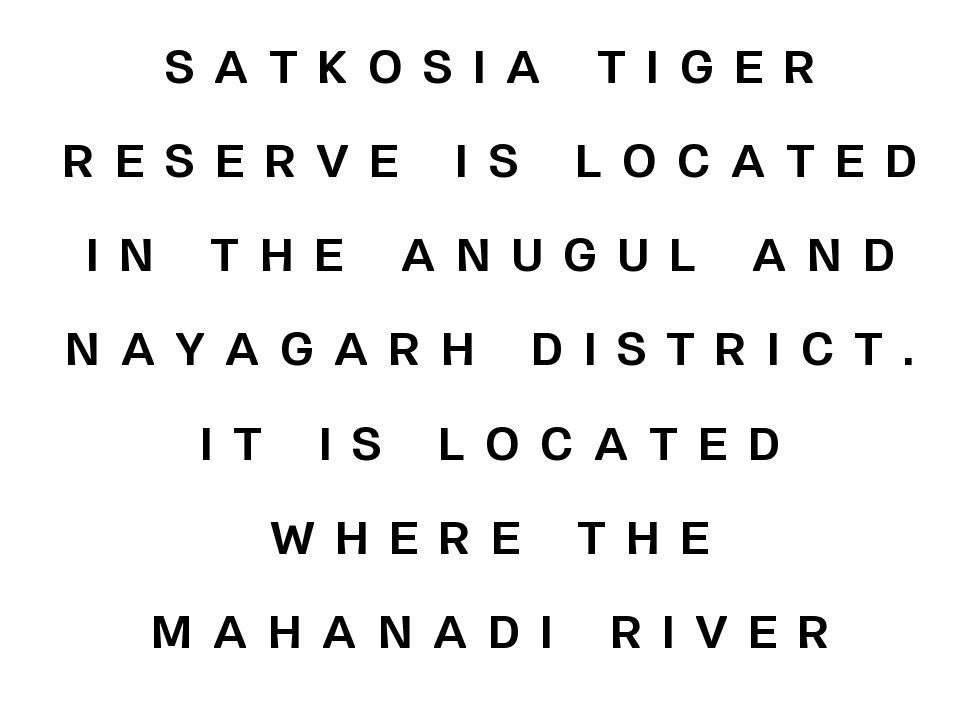
{"serif": "no", "italic": "no", "bold": "yes", "weight": "bold", "width": "normal", "stroke_contrast": "low", "x_height": "large", "monospaced": "no", "underline": "no", "align": "center", "line_spacing": "loose", "line_spacing_ratio": 2.14, "letter_spacing": "wide", "letter_spacing_em": 0.47, "glyph_px": 44}
